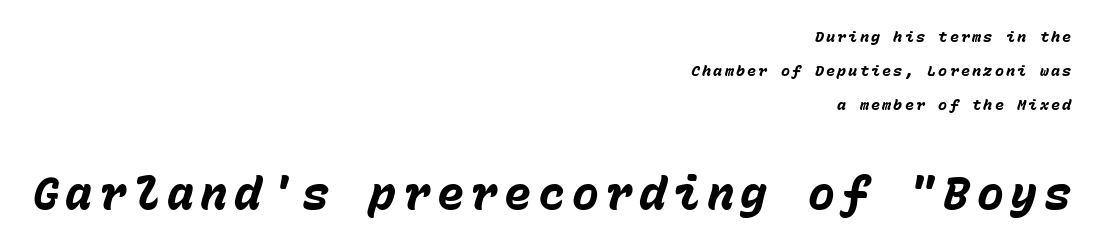
{"italic": "yes", "lean": "right", "slant_degrees": 15, "bold": "yes", "weight": "heavy", "width": "normal", "stroke_contrast": "low", "x_height": "medium", "monospaced": "yes", "underline": "no", "align": "right", "line_spacing": "loose", "line_spacing_ratio": 2.28, "larger_block": "second", "size_ratio": 3.0, "glyph_px": 45}
